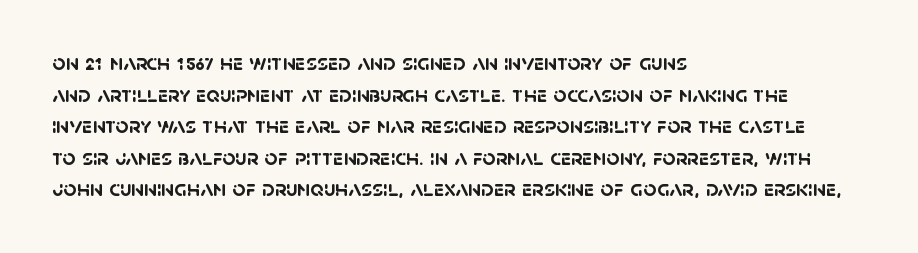
How are the letters spaced? Ordinarily, with no added tracking. Lines of text with bare space underneath. Casual observation: everything's shoved over to the left. Notice how thick the strokes are: this is what a full bold looks like.
